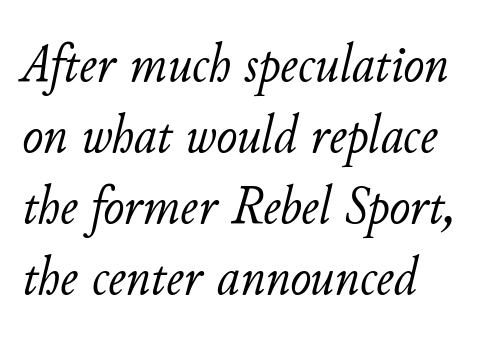
Q: Is the text bold? A: No.
Q: Is the text italic (slanted)? A: Yes, it leans right by about 11 degrees.
Q: Is the text underlined? A: No.
Q: How is the paragraph aligned? A: Left-aligned.
Q: Is the spacing between letters normal or unusually wide? A: Normal.
Q: Is the spacing between lines tight, normal or loose? A: Normal.
Q: Width (condensed, normal, or wide)? A: Normal.
Q: Stroke contrast? A: Low.
Q: x-height? A: Small.
Q: Monospaced? A: No.
